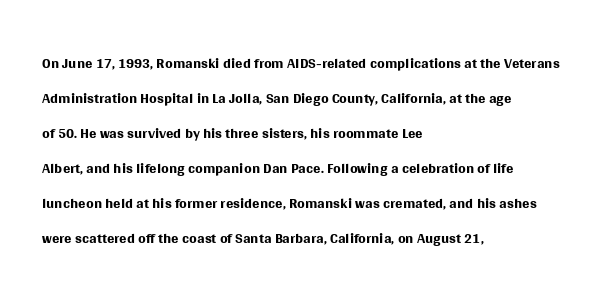
{"italic": "no", "bold": "no", "underline": "no", "align": "left", "line_spacing": "normal", "line_spacing_ratio": 1.59, "letter_spacing": "normal", "letter_spacing_em": 0.0, "glyph_px": 22}
